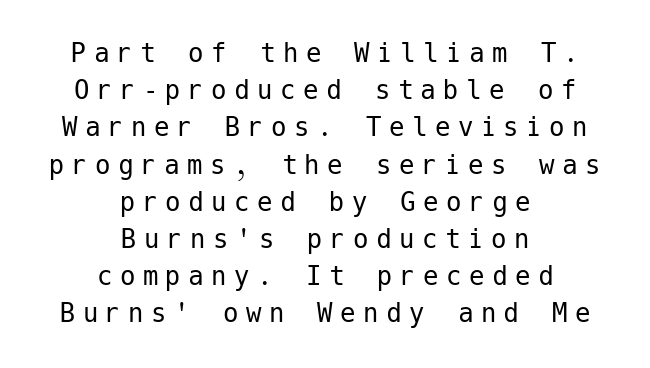
The image shows 31 px regular-weight sans-serif type, upright; set centered, line spacing 1.2x, unusually wide letter spacing (+0.24 em), not underlined; low stroke contrast and a medium x-height.
